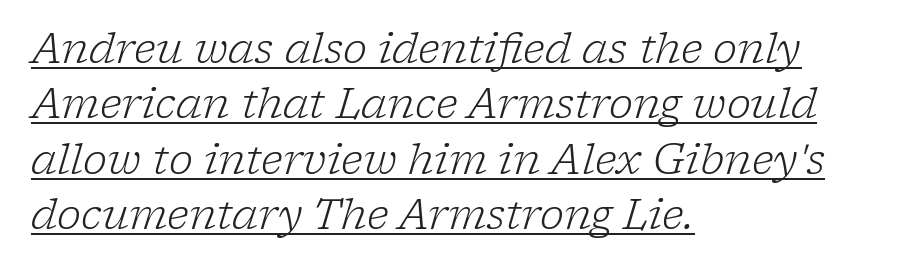
The designer left line spacing at the default. Between one letter and the next there's only the usual sliver of space. These lines stack with their left ends in a neat column. Note the varied advance widths — an 'i' is clearly narrower than an 'm'.
